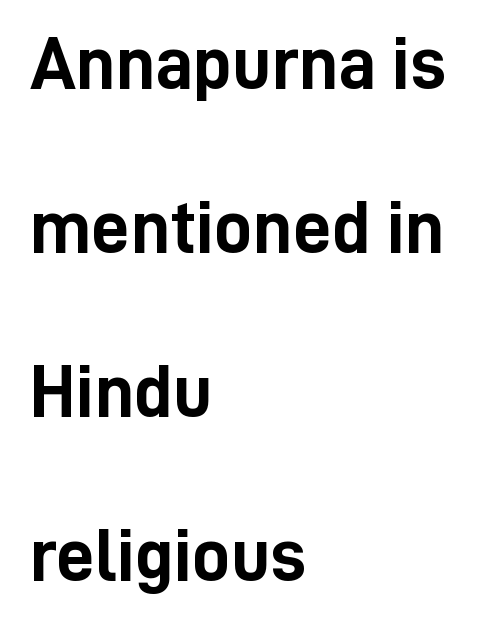
{"serif": "no", "italic": "no", "bold": "yes", "weight": "semibold", "width": "condensed", "stroke_contrast": "low", "x_height": "medium", "monospaced": "no", "underline": "no", "align": "left", "line_spacing": "loose", "line_spacing_ratio": 2.16, "letter_spacing": "normal", "letter_spacing_em": 0.0, "glyph_px": 76}
